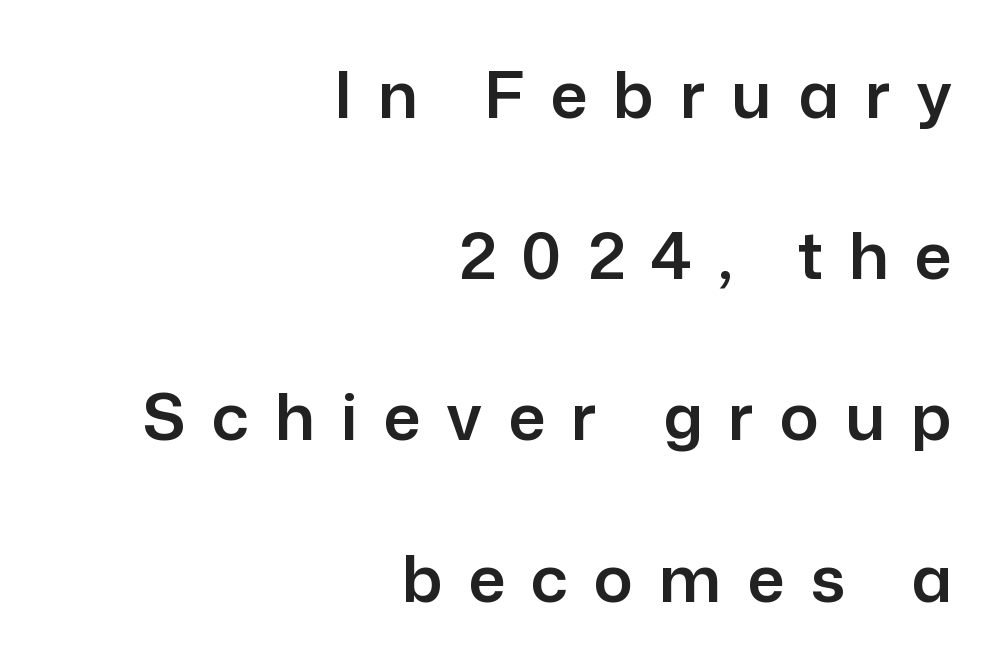
{"serif": "no", "italic": "no", "width": "normal", "stroke_contrast": "low", "x_height": "medium", "monospaced": "no", "underline": "no", "align": "right", "line_spacing": "loose", "line_spacing_ratio": 2.48, "letter_spacing": "wide", "letter_spacing_em": 0.4, "glyph_px": 65}
